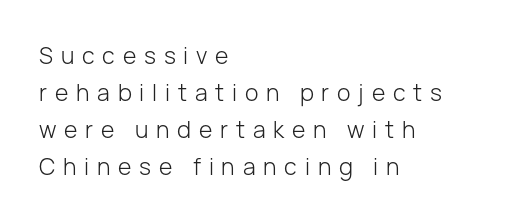
The image shows 23 px text type, upright; set left-aligned, normal line spacing (1.61x), unusually wide letter spacing (+0.34 em), not underlined.
